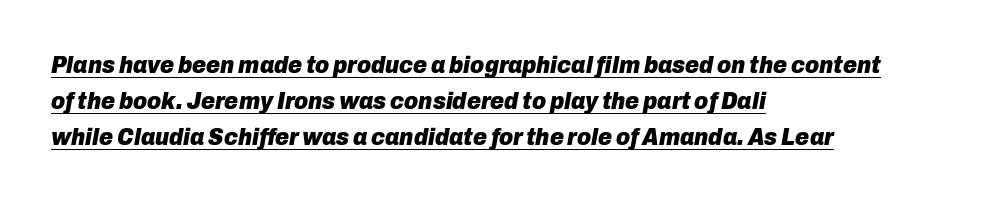
Typeset ragged right — the left edge is the straight one. Looks like someone drew a line under every word here. Every letter is thick-stroked: bold, no question. Characters follow at the spacing the type designer built in. The letters are slanted; this is an italic face. Interline gaps are of average width in this sample.
